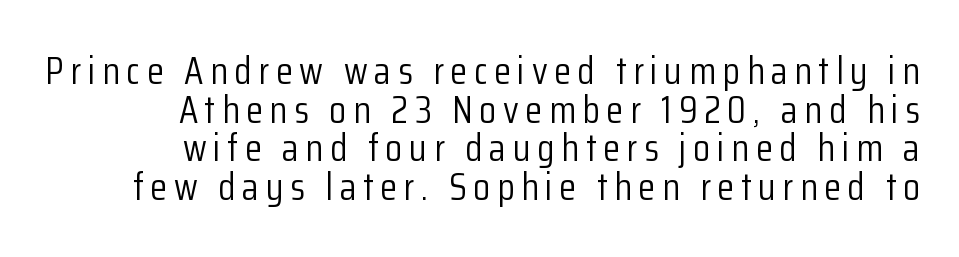
The image shows 39 px light, condensed sans-serif type, upright; set right-aligned, tight line spacing (0.99x), not underlined; low stroke contrast and a medium x-height.
